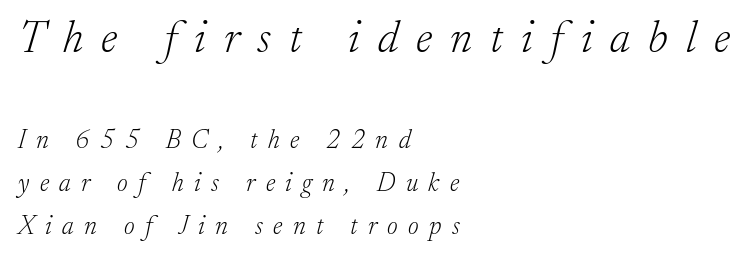
{"serif": "yes", "italic": "yes", "lean": "right", "slant_degrees": 17, "bold": "no", "weight": "light", "width": "normal", "stroke_contrast": "low", "x_height": "small", "monospaced": "no", "underline": "no", "align": "left", "line_spacing": "normal", "line_spacing_ratio": 1.65, "letter_spacing": "wide", "letter_spacing_em": 0.4, "larger_block": "first", "size_ratio": 1.73, "glyph_px": 45}
